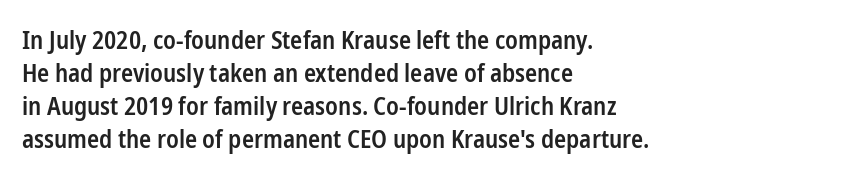
Q: Is the text bold? A: Semi-bold.
Q: Is the text italic (slanted)? A: No, it is upright.
Q: Is the text underlined? A: No.
Q: How is the paragraph aligned? A: Left-aligned.
Q: Is the spacing between letters normal or unusually wide? A: Normal.
Q: Is the spacing between lines tight, normal or loose? A: Normal.
